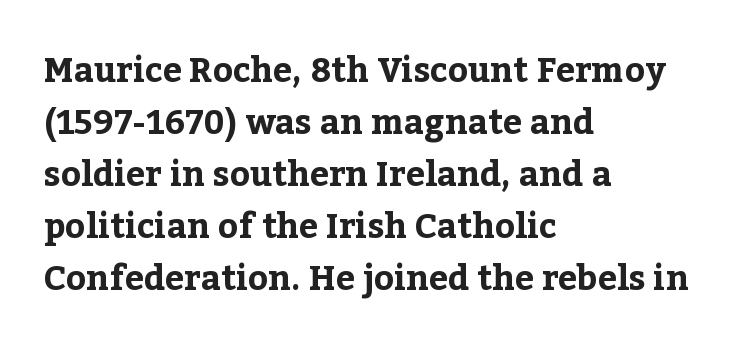
Quick note: not italic, upright. Alignment: flush left. The face used here is rendered with its standard letterfit. Each letter keeps its own natural width here, so spacing adapts to shape.
